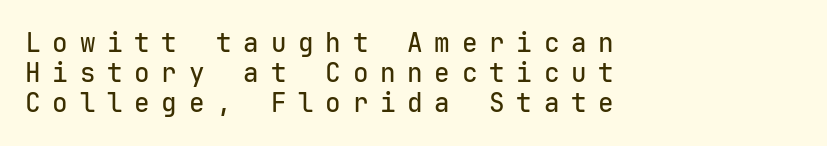
The image shows 26 px text type, upright; set left-aligned, line spacing 1.16x, unusually wide letter spacing (+0.45 em), not underlined.
